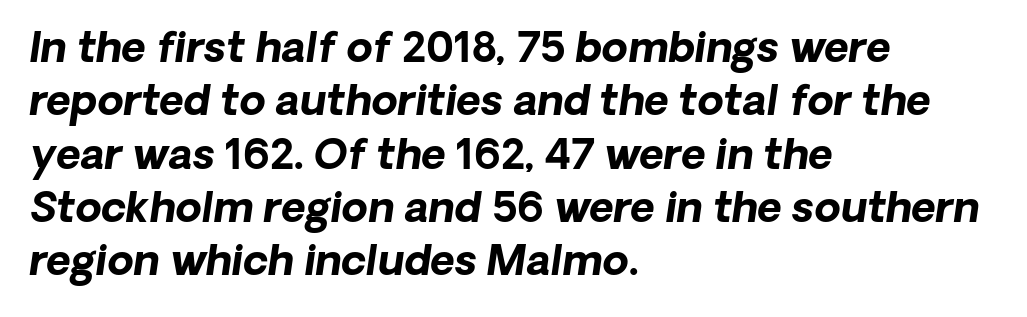
Caption: multi-line text, flush left, ragged right. Students, this is bold: see how much ink each stroke carries. Reading down the column, the eye jumps a familiar distance to each next line. Serif or sans? Sans — the stroke terminals are bare. Is this a fixed-width face? No — the glyphs have proportional, varying widths.
